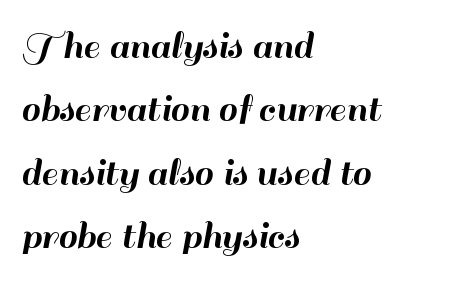
Letters rest on an invisible, unmarked baseline. Vertical spacing — default. Compared with typical body copy, the letter spacing here is the same. Nothing sits at the stroke ends, so this counts as sans-serif.
